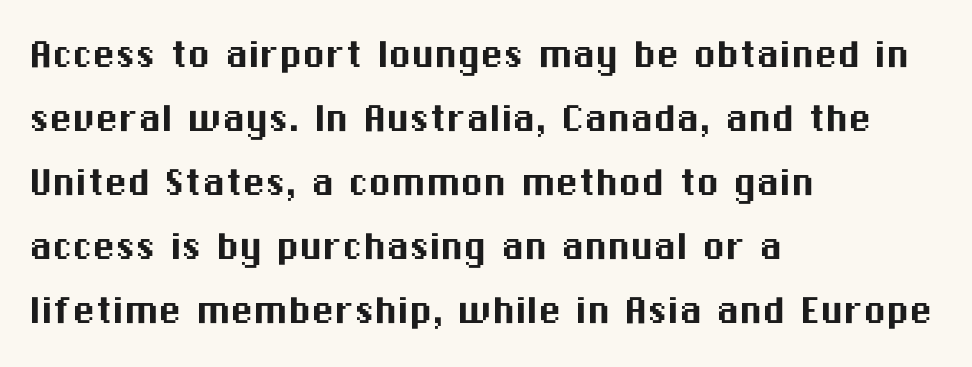
{"serif": "no", "italic": "no", "width": "normal", "stroke_contrast": "medium", "x_height": "medium", "monospaced": "no", "underline": "no", "align": "left", "line_spacing": "normal", "line_spacing_ratio": 1.39, "letter_spacing": "normal", "letter_spacing_em": 0.0, "glyph_px": 46}
